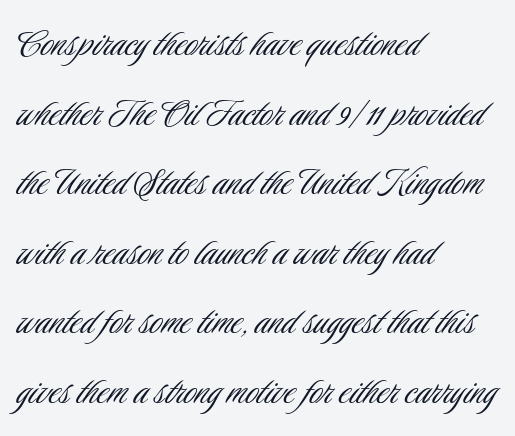
The image shows 44 px light, condensed sans-serif type; set left-aligned, normal line spacing (1.58x), normal letter spacing, not underlined; low stroke contrast and a small x-height.
